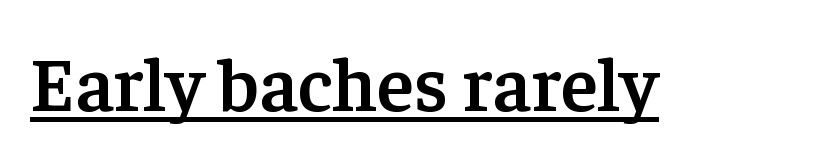
Q: Is the text bold? A: Semi-bold.
Q: Is the text italic (slanted)? A: No, it is upright.
Q: Is the typeface a serif or a sans-serif typeface? A: Serif.
Q: Is the text underlined? A: Yes.
Q: Is the spacing between letters normal or unusually wide? A: Normal.
Q: Width (condensed, normal, or wide)? A: Normal.
Q: Stroke contrast? A: Low.
Q: x-height? A: Medium.
Q: Monospaced? A: No.
